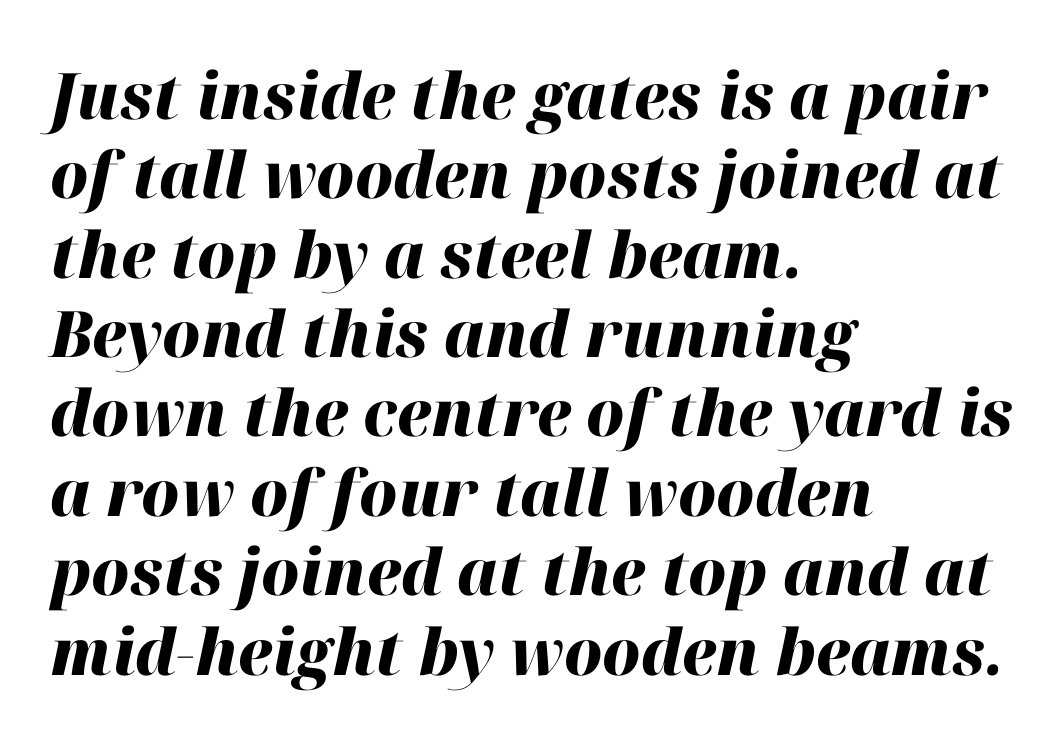
{"italic": "yes", "lean": "right", "slant_degrees": 12, "bold": "yes", "weight": "heavy", "width": "normal", "stroke_contrast": "high", "x_height": "medium", "monospaced": "no", "underline": "no", "align": "left", "line_spacing_ratio": 1.24, "letter_spacing": "normal", "letter_spacing_em": 0.0, "glyph_px": 64}
